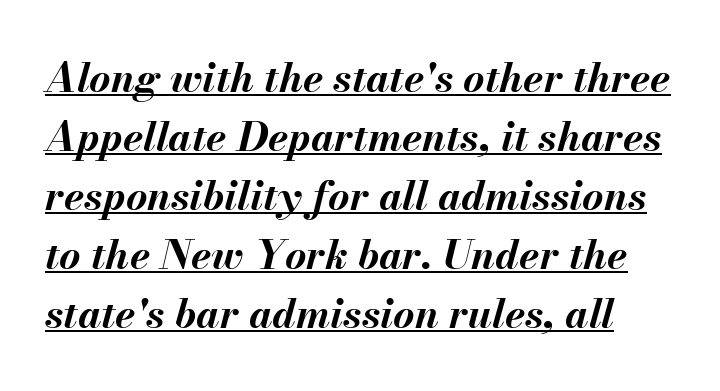
Honestly, the underline is the first thing you notice here. The rendering applies a slant to the glyphs. These lines keep a tight, regular rhythm from letter to letter. Vertically, the passage feels balanced, rows spaced as you'd expect.
